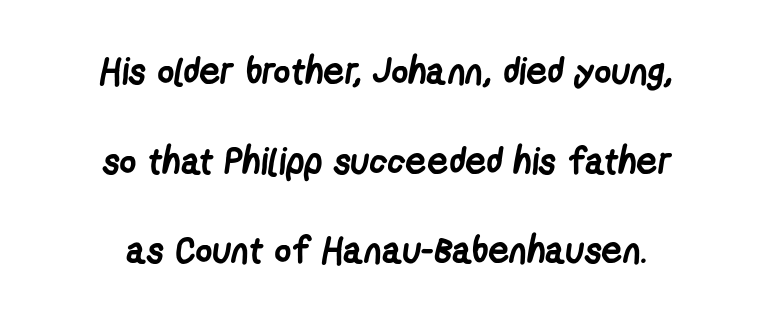
The image shows 37 px semibold, condensed sans-serif type; set loose line spacing (2.42x), normal letter spacing, not underlined; low stroke contrast and a medium x-height.
